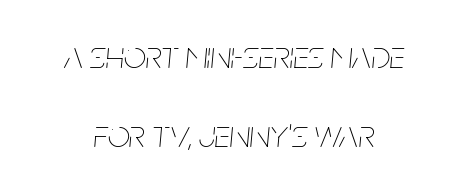
Q: Is the text bold? A: No.
Q: Is the text italic (slanted)? A: Yes, it leans right by about 5 degrees.
Q: Is the text underlined? A: No.
Q: Is the spacing between letters normal or unusually wide? A: Normal.
Q: Is the spacing between lines tight, normal or loose? A: Loose.
Q: Width (condensed, normal, or wide)? A: Condensed.
Q: Stroke contrast? A: Low.
Q: x-height? A: Large.
Q: Monospaced? A: No.
